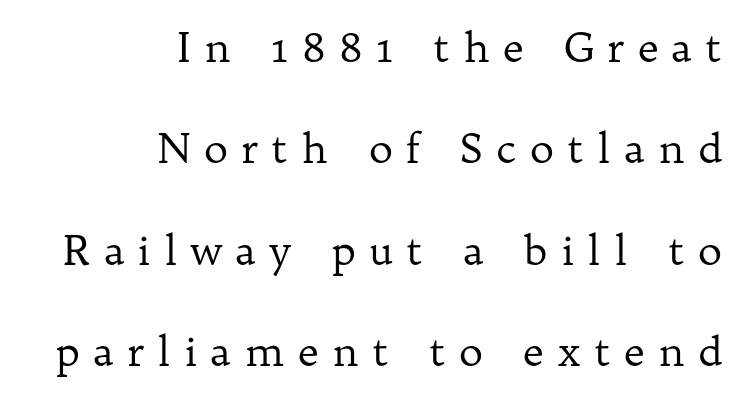
Q: Is the text bold? A: No.
Q: Is the text italic (slanted)? A: No, it is upright.
Q: Is the typeface a serif or a sans-serif typeface? A: Serif.
Q: Is the text underlined? A: No.
Q: How is the paragraph aligned? A: Right-aligned.
Q: Is the spacing between letters normal or unusually wide? A: Unusually wide.
Q: Is the spacing between lines tight, normal or loose? A: Loose.
Q: Width (condensed, normal, or wide)? A: Normal.
Q: Stroke contrast? A: Low.
Q: x-height? A: Medium.
Q: Monospaced? A: No.
